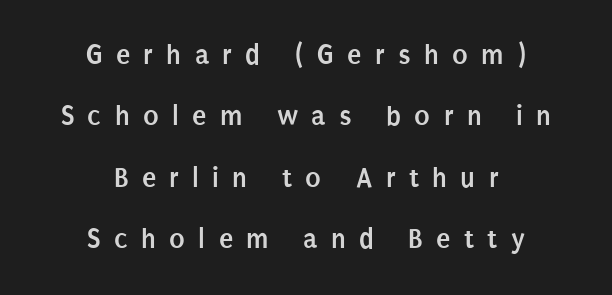
Q: Is the text bold? A: Yes.
Q: Is the text italic (slanted)? A: No, it is upright.
Q: Is the typeface a serif or a sans-serif typeface? A: Sans-serif.
Q: Is the text underlined? A: No.
Q: How is the paragraph aligned? A: Centered.
Q: Is the spacing between letters normal or unusually wide? A: Unusually wide.
Q: Is the spacing between lines tight, normal or loose? A: Loose.
Q: Width (condensed, normal, or wide)? A: Condensed.
Q: Stroke contrast? A: Low.
Q: x-height? A: Large.
Q: Monospaced? A: No.
